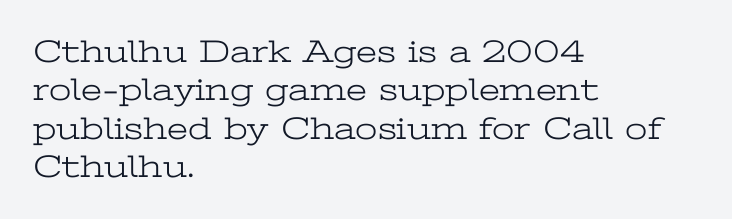
The image shows 32 px light, wide serif type, upright; set left-aligned, line spacing 1.2x, normal letter spacing, not underlined; low stroke contrast and a medium x-height.
